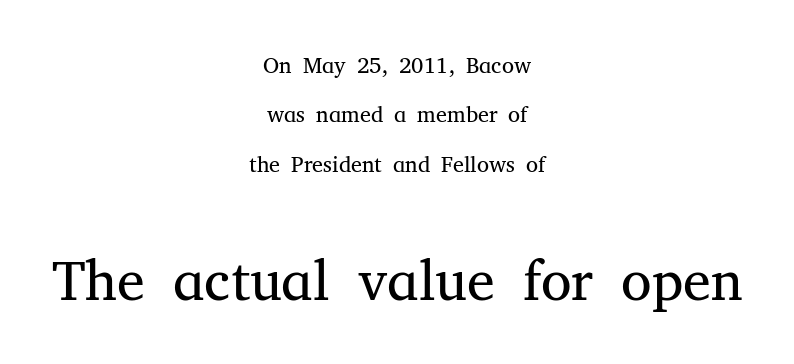
Q: Is the text bold? A: No.
Q: Is the text italic (slanted)? A: No, it is upright.
Q: Is the typeface a serif or a sans-serif typeface? A: Serif.
Q: Is the text underlined? A: No.
Q: How is the paragraph aligned? A: Centered.
Q: Is the spacing between letters normal or unusually wide? A: Normal.
Q: Is the spacing between lines tight, normal or loose? A: Loose.
Q: Which block of text is set in a larger size, the first (top) or the second (bottom)? A: The second (bottom) one.
Q: Width (condensed, normal, or wide)? A: Normal.
Q: Stroke contrast? A: Medium.
Q: x-height? A: Medium.
Q: Monospaced? A: No.
